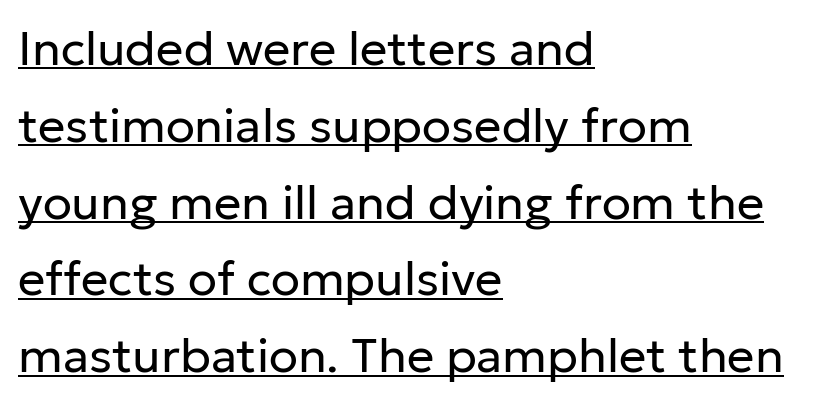
{"serif": "no", "italic": "no", "bold": "no", "weight": "regular", "width": "normal", "stroke_contrast": "low", "x_height": "medium", "monospaced": "no", "underline": "yes", "align": "left", "line_spacing": "normal", "line_spacing_ratio": 1.6, "letter_spacing": "normal", "letter_spacing_em": 0.0, "glyph_px": 48}
